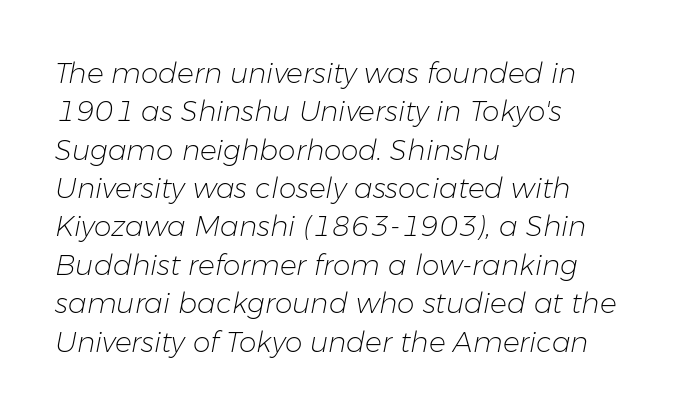
{"italic": "yes", "lean": "right", "slant_degrees": 11, "bold": "no", "weight": "light", "width": "normal", "stroke_contrast": "low", "x_height": "medium", "monospaced": "no", "underline": "no", "align": "left", "line_spacing": "normal", "line_spacing_ratio": 1.37, "letter_spacing": "normal", "letter_spacing_em": 0.0, "glyph_px": 28}
